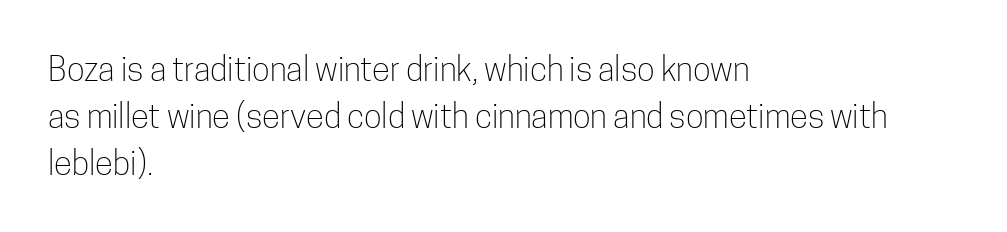
Any mark beneath the type? The region is blank. Successive baselines arrive at the customary interval. Vertical stems look standard width or narrower in stroke. The passage shown is typed in a proportional face where columns would drift. Serifs: no, the terminals of the letterforms are clean. Does the copy run flush right? No — it runs flush left.
